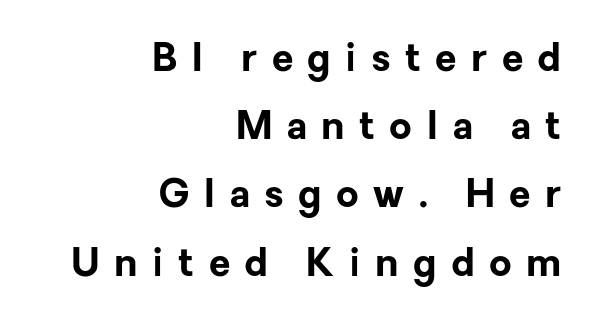
{"serif": "no", "italic": "no", "bold": "yes", "weight": "bold", "width": "normal", "stroke_contrast": "low", "x_height": "medium", "monospaced": "no", "underline": "no", "align": "right", "line_spacing_ratio": 1.75, "letter_spacing": "wide", "letter_spacing_em": 0.37, "glyph_px": 39}
